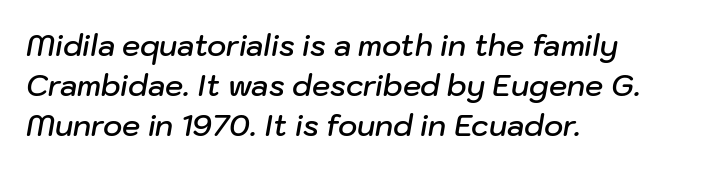
The image shows 29 px semibold type, italic (leaning right); set left-aligned, normal line spacing (1.38x), normal letter spacing, not underlined; low stroke contrast and a medium x-height.
